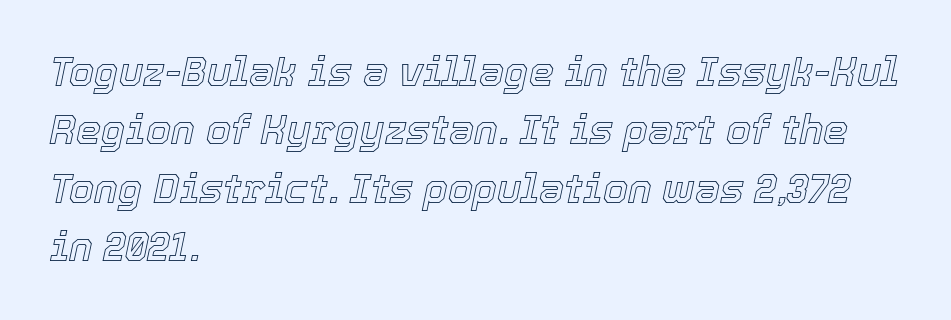
{"italic": "yes", "lean": "right", "slant_degrees": 12, "width": "normal", "x_height": "medium", "monospaced": "no", "underline": "no", "align": "left", "line_spacing": "normal", "line_spacing_ratio": 1.46, "letter_spacing": "normal", "letter_spacing_em": 0.0, "glyph_px": 40}
